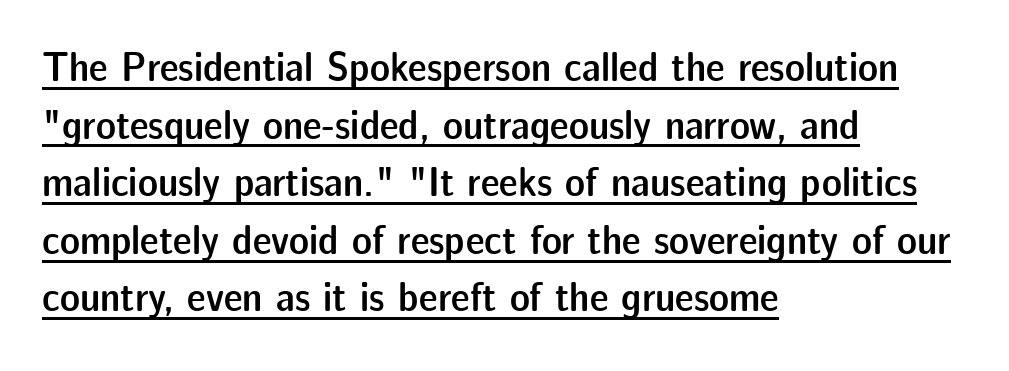
{"serif": "no", "italic": "no", "bold": "semi", "weight": "semibold", "width": "normal", "stroke_contrast": "low", "x_height": "medium", "monospaced": "no", "underline": "yes", "align": "left", "line_spacing": "normal", "line_spacing_ratio": 1.37, "letter_spacing": "normal", "letter_spacing_em": 0.0, "glyph_px": 42}
